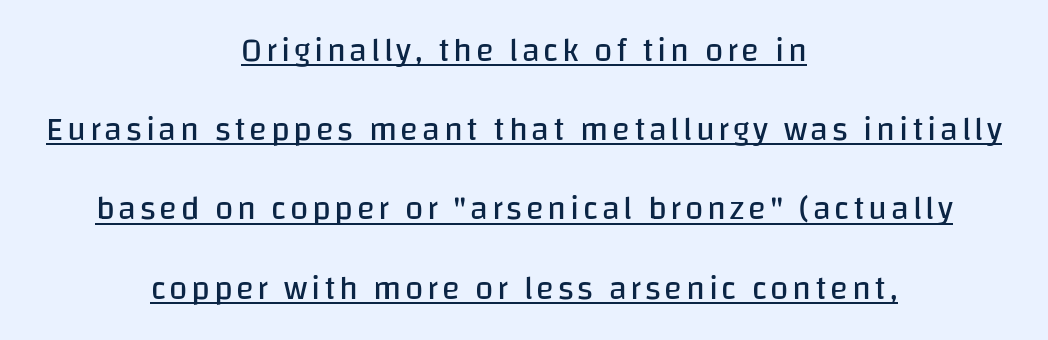
Stroke mass is kept to a normal reading level or below. Spacing verdict: proportional, widths tailored to each character. The text block is weighted toward neither margin, spreading evenly from the middle. Regarding leading, the lines here are spaced well apart.
